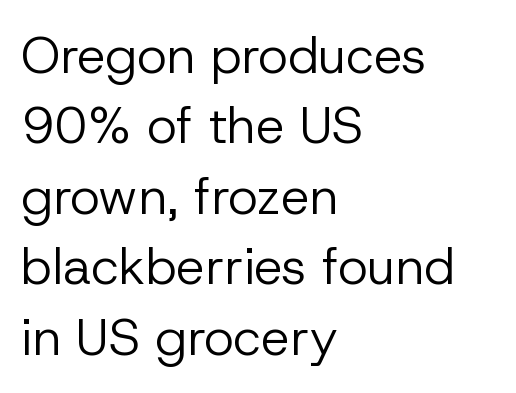
The image shows 51 px regular-weight sans-serif type, upright; set left-aligned, normal line spacing (1.38x), normal letter spacing, not underlined; low stroke contrast and a medium x-height.
